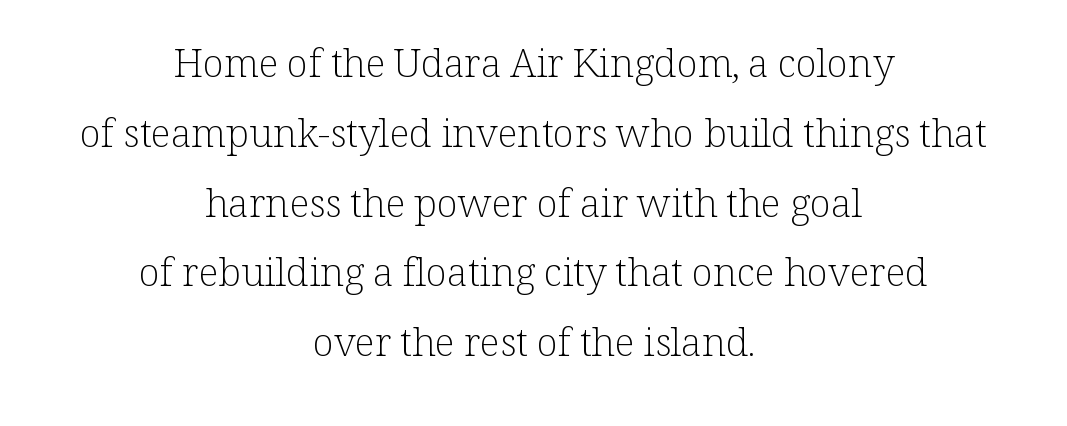
{"serif": "yes", "italic": "no", "bold": "no", "weight": "light", "width": "normal", "stroke_contrast": "low", "x_height": "medium", "monospaced": "no", "underline": "no", "align": "center", "line_spacing_ratio": 1.79, "letter_spacing": "normal", "letter_spacing_em": 0.0, "glyph_px": 39}
